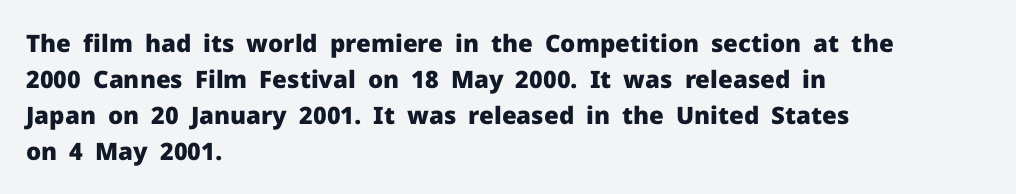
These lines are set flush left with a ragged right edge. Upright lettering throughout. Compared with typical body copy, the letter spacing here is the same. The line-height multiplier appears to be the usual default.
